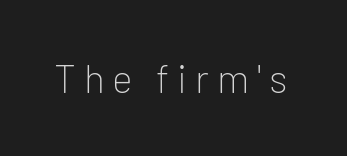
Q: Is the text bold? A: No.
Q: Is the text italic (slanted)? A: No, it is upright.
Q: Is the typeface a serif or a sans-serif typeface? A: Sans-serif.
Q: Is the text underlined? A: No.
Q: Is the spacing between letters normal or unusually wide? A: Unusually wide.
Q: Width (condensed, normal, or wide)? A: Normal.
Q: Stroke contrast? A: Low.
Q: x-height? A: Medium.
Q: Monospaced? A: No.
